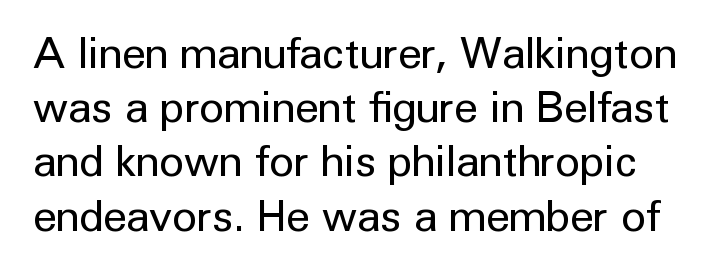
{"serif": "no", "italic": "no", "bold": "no", "weight": "regular", "width": "normal", "stroke_contrast": "low", "x_height": "medium", "monospaced": "no", "underline": "no", "line_spacing": "normal", "line_spacing_ratio": 1.26, "letter_spacing": "normal", "letter_spacing_em": 0.0, "glyph_px": 43}
